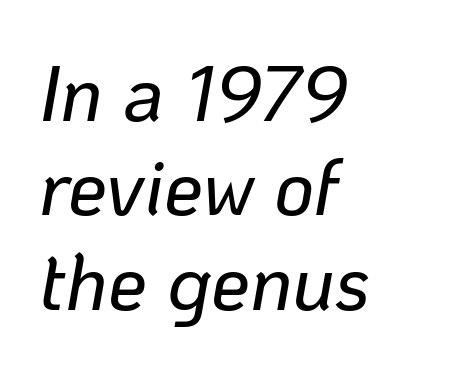
Casual observation: everything's shoved over to the left. Each row of text sits above clean, open space. Does the lettering tilt? It does — this is italic. Compared with typical body copy, the letter spacing here is the same. Is this a fixed-width face? No — the glyphs have proportional, varying widths.
